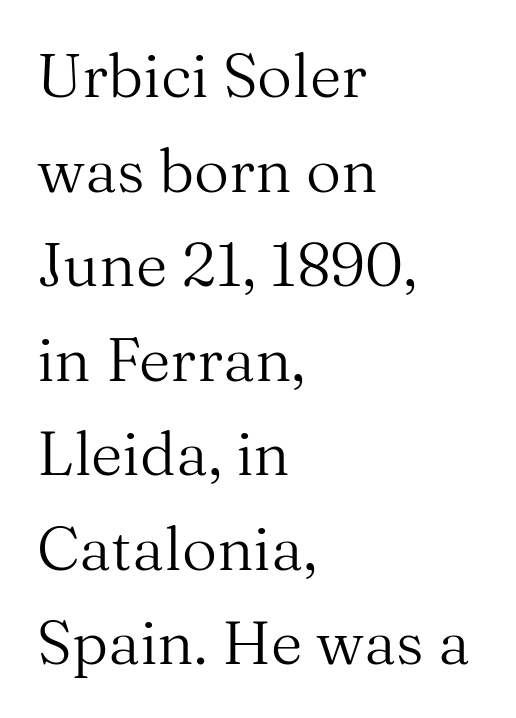
{"serif": "yes", "italic": "no", "bold": "no", "weight": "regular", "width": "normal", "stroke_contrast": "medium", "x_height": "medium", "monospaced": "no", "underline": "no", "align": "left", "line_spacing": "normal", "line_spacing_ratio": 1.55, "letter_spacing": "normal", "letter_spacing_em": 0.0, "glyph_px": 61}
